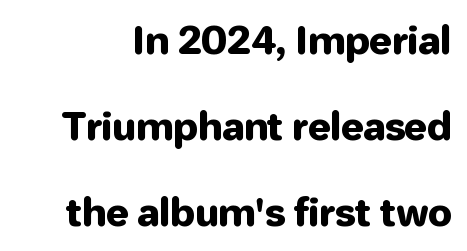
Note the varied advance widths — an 'i' is clearly narrower than an 'm'. Honestly, there is no underline to notice here at all. The type is set solid horizontally, with unmodified tracking. Does the type have serifs? No, each stem ends abruptly. This block would shrink considerably if given ordinary leading; it's expanded now.
